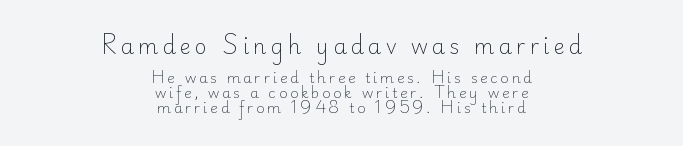
Layout note: lines centered. The lettering holds an erect, upright posture throughout. Lines of text with bare space underneath. Caption: upper text group enlarged, lower text group reduced.
